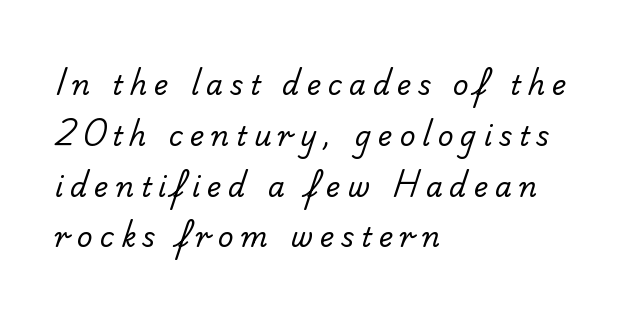
The image shows 27 px text type; set left-aligned, line spacing 1.88x, unusually wide letter spacing (+0.26 em), not underlined.
